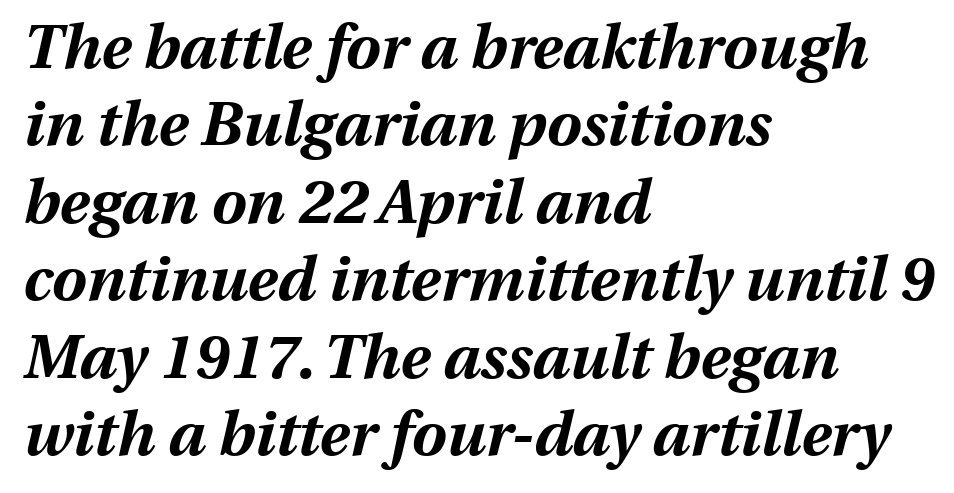
{"italic": "yes", "lean": "right", "slant_degrees": 13, "bold": "yes", "weight": "bold", "width": "normal", "stroke_contrast": "medium", "x_height": "medium", "monospaced": "no", "underline": "no", "align": "left", "line_spacing": "normal", "line_spacing_ratio": 1.25, "letter_spacing": "normal", "letter_spacing_em": 0.0, "glyph_px": 62}
